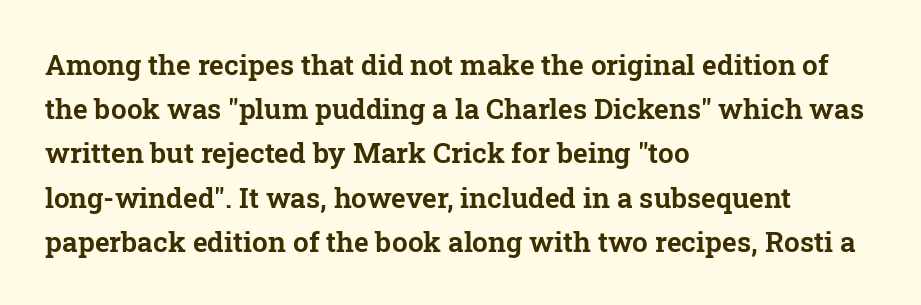
Q: Is the text italic (slanted)? A: No, it is upright.
Q: Is the typeface a serif or a sans-serif typeface? A: Serif.
Q: Is the text underlined? A: No.
Q: How is the paragraph aligned? A: Left-aligned.
Q: Is the spacing between letters normal or unusually wide? A: Normal.
Q: Is the spacing between lines tight, normal or loose? A: Normal.
Q: Width (condensed, normal, or wide)? A: Normal.
Q: Stroke contrast? A: Low.
Q: x-height? A: Medium.
Q: Monospaced? A: No.
